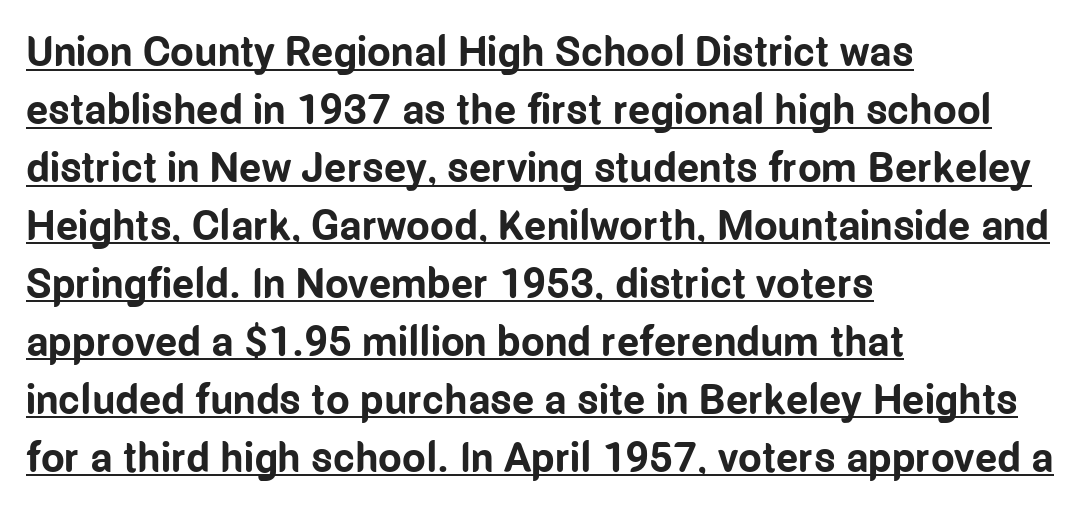
Q: Is the text bold? A: Yes.
Q: Is the text italic (slanted)? A: No, it is upright.
Q: Is the typeface a serif or a sans-serif typeface? A: Sans-serif.
Q: Is the text underlined? A: Yes.
Q: How is the paragraph aligned? A: Left-aligned.
Q: Is the spacing between letters normal or unusually wide? A: Normal.
Q: Is the spacing between lines tight, normal or loose? A: Normal.
Q: Width (condensed, normal, or wide)? A: Condensed.
Q: Stroke contrast? A: Low.
Q: x-height? A: Medium.
Q: Monospaced? A: No.
